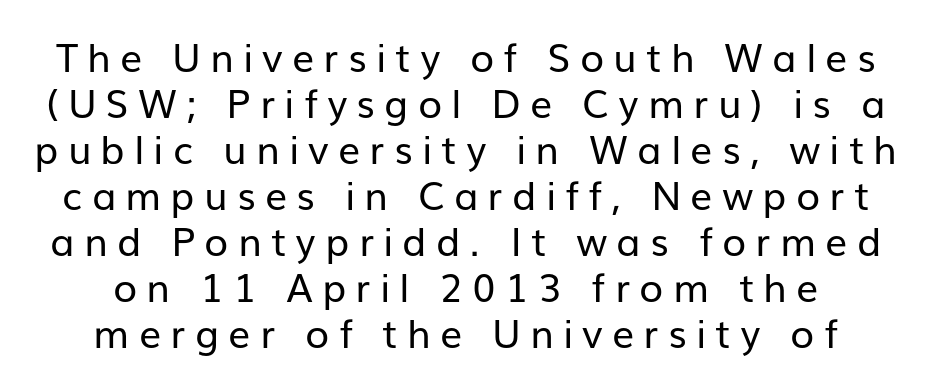
Q: Is the text bold? A: No.
Q: Is the text italic (slanted)? A: No, it is upright.
Q: Is the typeface a serif or a sans-serif typeface? A: Sans-serif.
Q: Is the text underlined? A: No.
Q: How is the paragraph aligned? A: Centered.
Q: Is the spacing between letters normal or unusually wide? A: Unusually wide.
Q: Width (condensed, normal, or wide)? A: Normal.
Q: Stroke contrast? A: Low.
Q: x-height? A: Medium.
Q: Monospaced? A: No.
